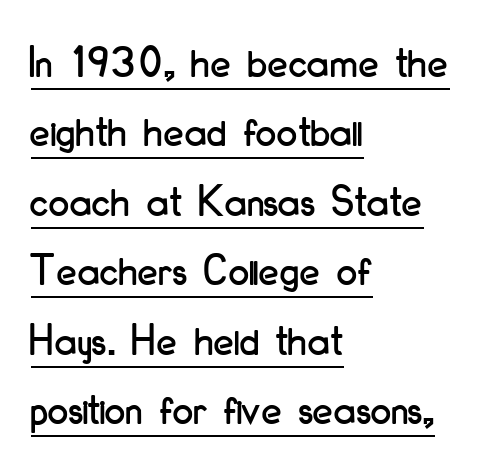
{"serif": "no", "italic": "no", "width": "condensed", "stroke_contrast": "low", "x_height": "small", "monospaced": "no", "underline": "yes", "align": "left", "line_spacing": "normal", "line_spacing_ratio": 1.51, "letter_spacing": "normal", "letter_spacing_em": 0.0, "glyph_px": 46}
